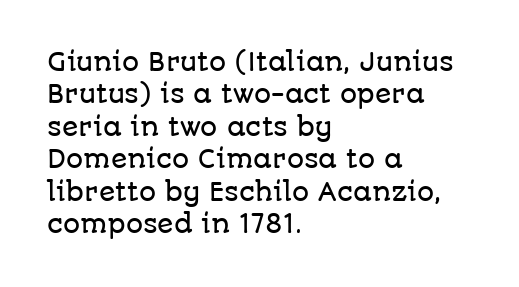
Q: Is the text italic (slanted)? A: No, it is upright.
Q: Is the text underlined? A: No.
Q: How is the paragraph aligned? A: Left-aligned.
Q: Is the spacing between letters normal or unusually wide? A: Normal.
Q: Is the spacing between lines tight, normal or loose? A: Normal.
